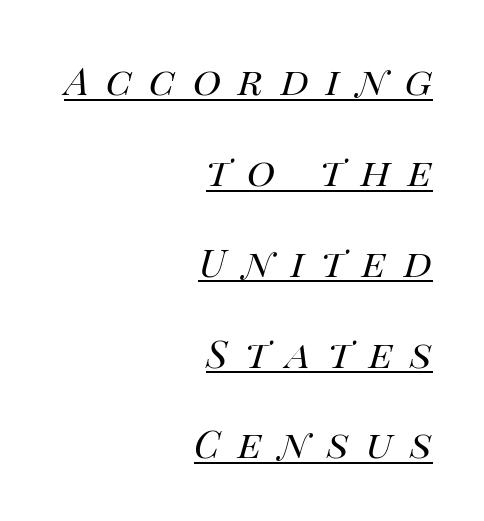
{"italic": "yes", "lean": "right", "slant_degrees": 14, "bold": "no", "weight": "regular", "width": "normal", "stroke_contrast": "high", "x_height": "large", "monospaced": "no", "underline": "yes", "align": "right", "line_spacing": "loose", "line_spacing_ratio": 2.33, "letter_spacing": "wide", "letter_spacing_em": 0.44, "glyph_px": 39}
